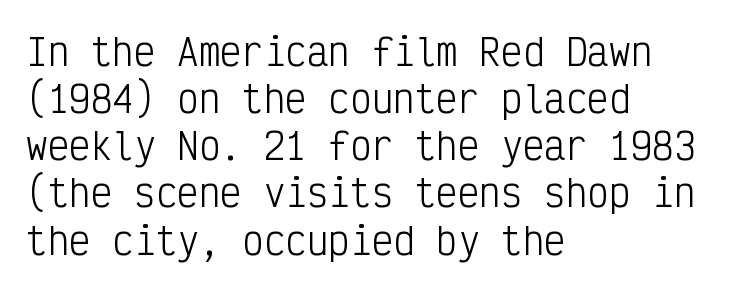
Q: Is the text bold? A: No.
Q: Is the text italic (slanted)? A: No, it is upright.
Q: Is the typeface a serif or a sans-serif typeface? A: Sans-serif.
Q: Is the text underlined? A: No.
Q: How is the paragraph aligned? A: Left-aligned.
Q: Is the spacing between letters normal or unusually wide? A: Normal.
Q: Is the spacing between lines tight, normal or loose? A: Normal.
Q: Width (condensed, normal, or wide)? A: Condensed.
Q: Stroke contrast? A: Low.
Q: x-height? A: Medium.
Q: Monospaced? A: Yes.
